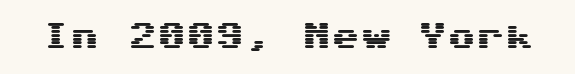
The image shows 29 px wide sans-serif type, upright, monospaced; set normal letter spacing, not underlined; medium stroke contrast and a medium x-height.
